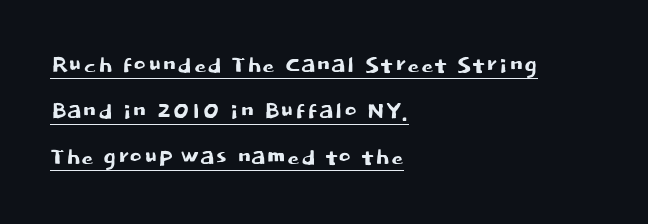
The image shows 31 px sans-serif type, upright; set left-aligned, normal line spacing (1.48x), normal letter spacing, underlined; low stroke contrast and a large x-height.
